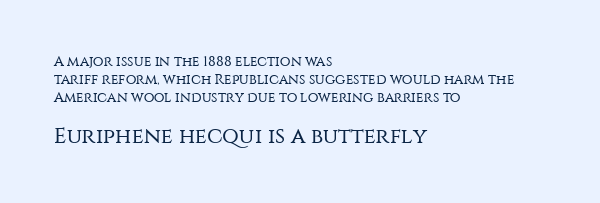
{"italic": "no", "bold": "no", "underline": "no", "align": "left", "line_spacing": "normal", "line_spacing_ratio": 1.28, "letter_spacing": "normal", "letter_spacing_em": 0.0, "larger_block": "second", "size_ratio": 1.57, "glyph_px": 22}
